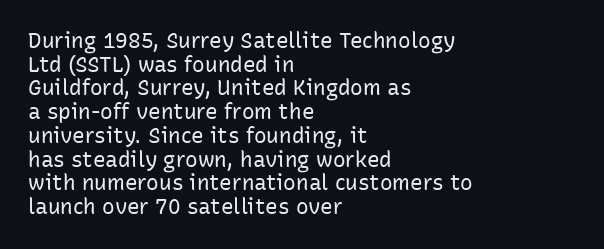
Line beginnings align vertically; line endings do not. Standard letterfit; no display-style spreading of the glyphs. No word sits above an underline. Is there any slant? The stems are plumb. Heft: none added — not bold. Leading is clearly below the norm, producing a dense column.
